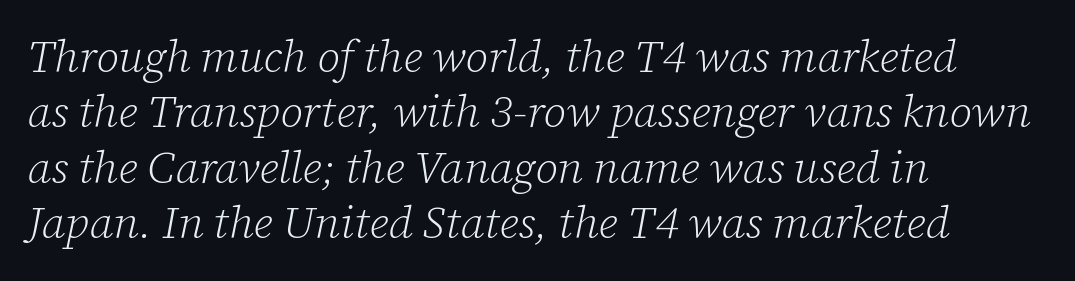
A serif font was chosen for this passage. Stroke thickness stays within the range of a standard reading face or lighter. Looks like regular typesetting: each glyph gets only the width it needs. Standard letterfit; no display-style spreading of the glyphs.
